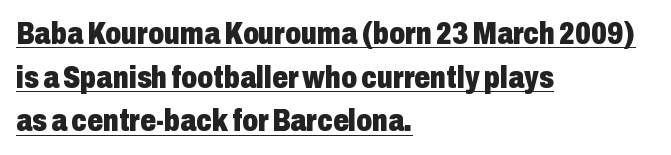
{"serif": "no", "italic": "no", "bold": "yes", "weight": "heavy", "width": "condensed", "stroke_contrast": "low", "x_height": "medium", "monospaced": "no", "underline": "yes", "align": "left", "line_spacing": "normal", "line_spacing_ratio": 1.41, "letter_spacing": "normal", "letter_spacing_em": 0.0, "glyph_px": 31}
